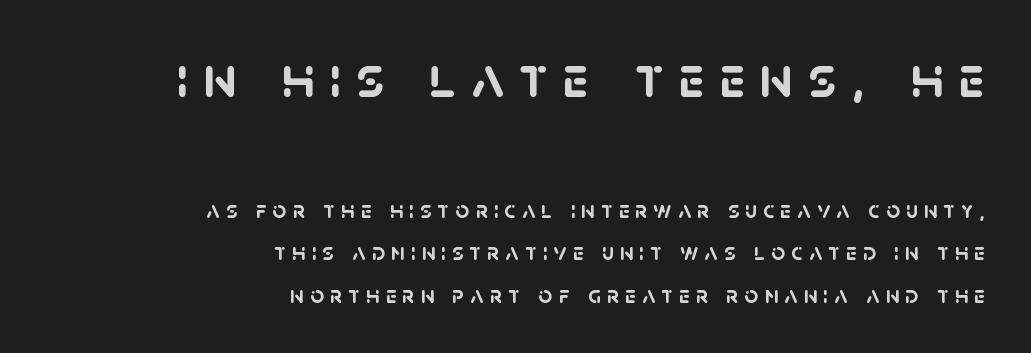
These lines stack with their right ends in a neat column. The string is rendered with underlining switched off. Look at the tracking — it's clearly loosened, letters drifting apart. Nope, no serifs anywhere on these letters. Think of a printed novel: that variable character pitch is what you see here.
